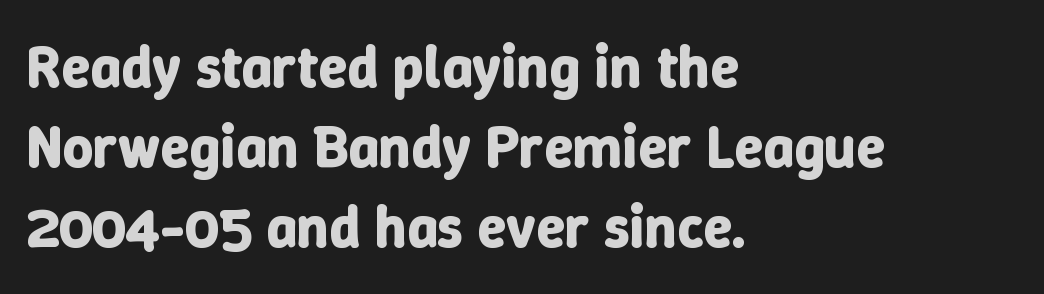
{"italic": "no", "bold": "yes", "weight": "bold", "width": "normal", "stroke_contrast": "low", "x_height": "medium", "monospaced": "no", "underline": "no", "align": "left", "line_spacing": "normal", "line_spacing_ratio": 1.36, "letter_spacing": "normal", "letter_spacing_em": 0.0, "glyph_px": 59}
